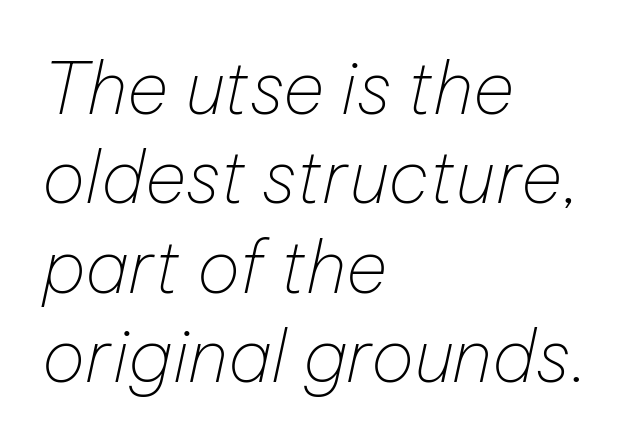
Q: Is the text bold? A: No.
Q: Is the text italic (slanted)? A: Yes, it leans right by about 12 degrees.
Q: Is the text underlined? A: No.
Q: How is the paragraph aligned? A: Left-aligned.
Q: Is the spacing between letters normal or unusually wide? A: Normal.
Q: Width (condensed, normal, or wide)? A: Normal.
Q: Stroke contrast? A: Low.
Q: x-height? A: Medium.
Q: Monospaced? A: No.
